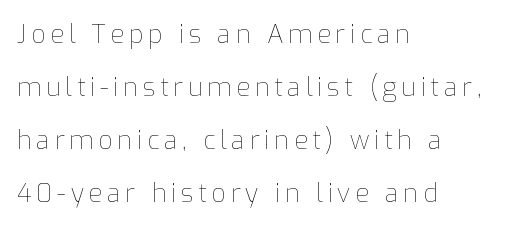
Q: Is the text bold? A: No.
Q: Is the text italic (slanted)? A: No, it is upright.
Q: Is the text underlined? A: No.
Q: How is the paragraph aligned? A: Left-aligned.
Q: Is the spacing between lines tight, normal or loose? A: Loose.
